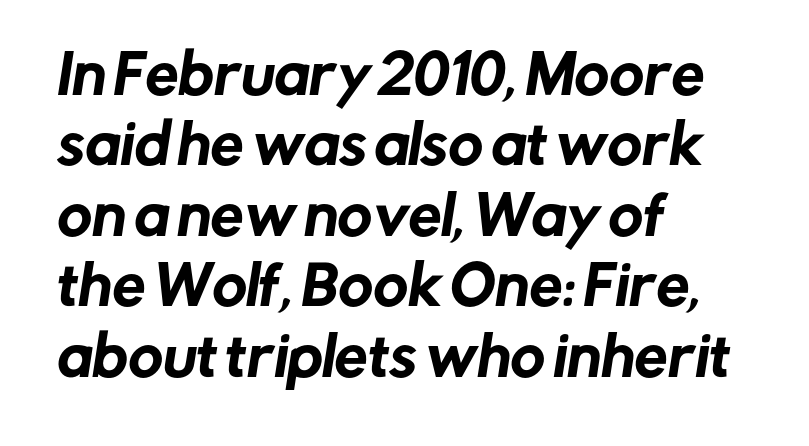
{"serif": "no", "width": "normal", "stroke_contrast": "low", "x_height": "medium", "monospaced": "no", "underline": "no", "align": "left", "line_spacing": "normal", "line_spacing_ratio": 1.33, "letter_spacing": "normal", "letter_spacing_em": 0.0, "glyph_px": 53}
